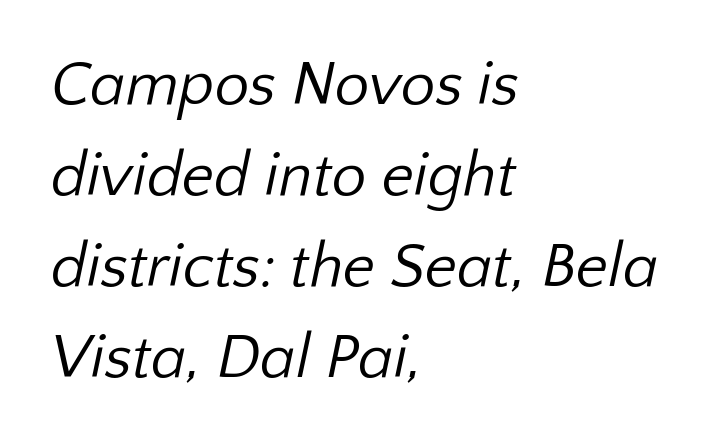
The image shows 62 px regular-weight sans-serif type; set left-aligned, normal line spacing (1.47x), normal letter spacing, not underlined; low stroke contrast and a medium x-height.
